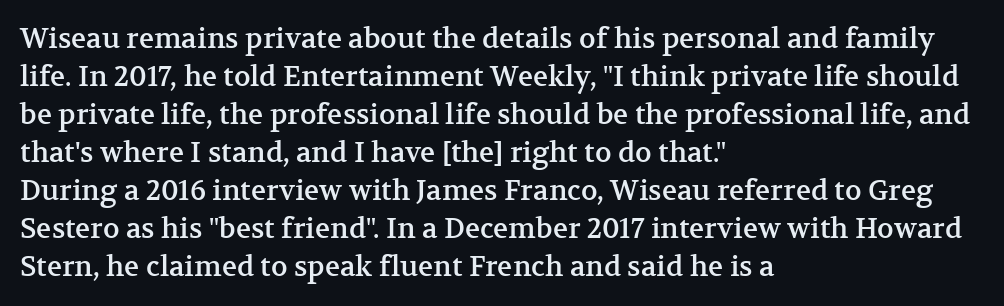
Each word holds together tightly as a unit, with standard inter-letter gaps. The rendering anchors every line to the left-hand side. The passage shown is not underscored anywhere. Ascenders rise straight up at ninety degrees. The glyphs in this specimen are seriffed. Is this a fixed-width face? No — the glyphs have proportional, varying widths.
